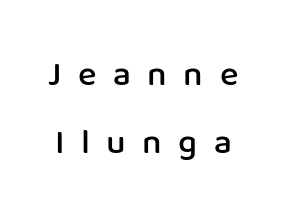
The image shows 35 px semibold sans-serif type, upright; set loose line spacing (1.95x), unusually wide letter spacing (+0.47 em), not underlined; low stroke contrast and a medium x-height.
